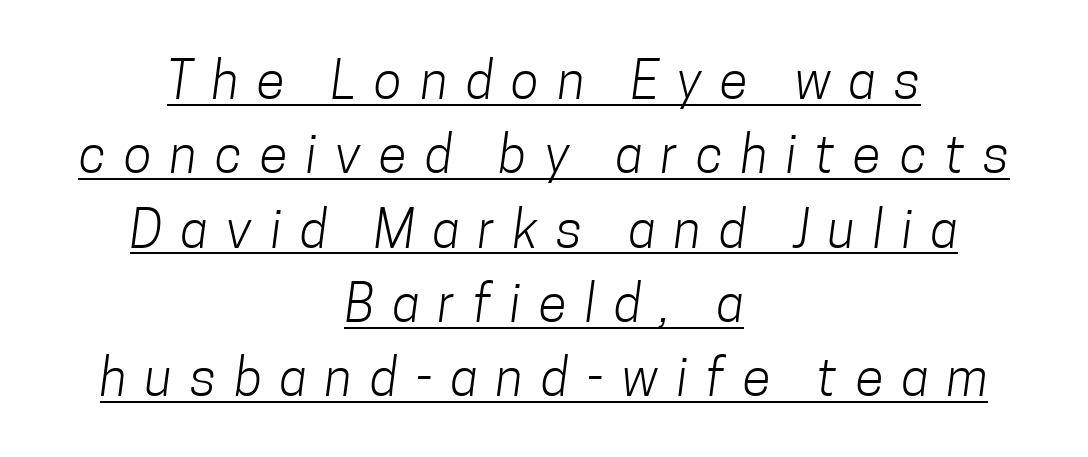
In terms of letterform style, serifs are entirely absent. These glyphs show unthickened strokes, regular width or finer. Proportional: the letters do not fall into vertical columns. Leading: standard. Decoration check: the copy is underlined. The text block is weighted toward neither margin, spreading evenly from the middle.
